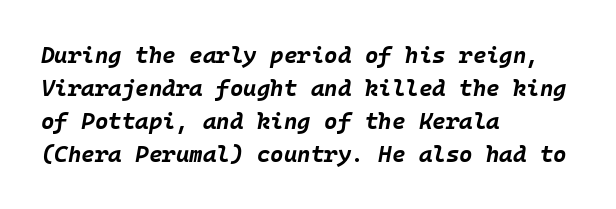
Q: Is the text bold? A: Yes.
Q: Is the text italic (slanted)? A: Yes, it leans right by about 10 degrees.
Q: Is the text underlined? A: No.
Q: How is the paragraph aligned? A: Left-aligned.
Q: Is the spacing between letters normal or unusually wide? A: Normal.
Q: Is the spacing between lines tight, normal or loose? A: Normal.
